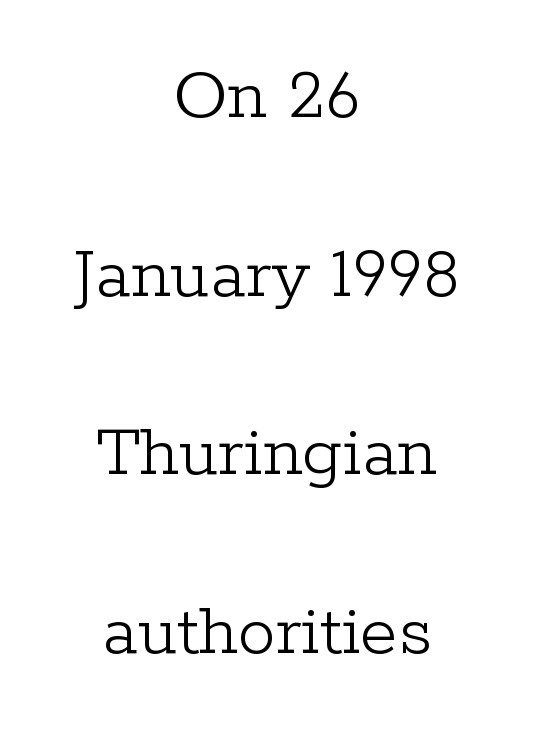
The image shows 76 px light serif type, upright; set centered, loose line spacing (2.35x), normal letter spacing, not underlined; low stroke contrast and a medium x-height.
